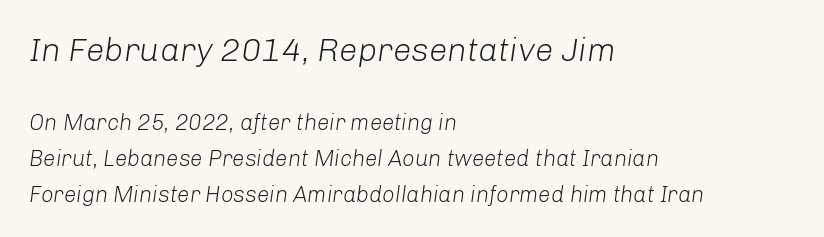
Observe the ordinary spacing: letters are neighbours, not strangers. Honestly, the row spacing looks completely unremarkable. The passage shown is not underscored anywhere. The lines in this sample share a left origin and differ only in where they stop. Varying glyph widths throughout — classic text-font behaviour.
